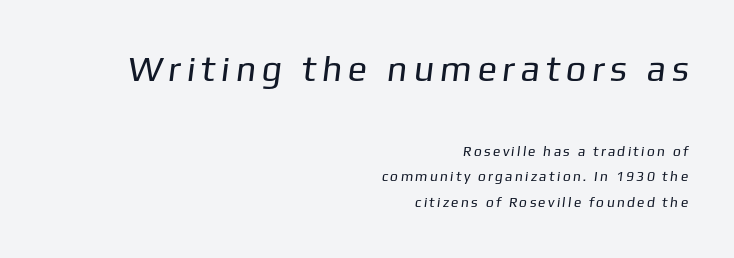
This rendering widens character spacing well past its baseline value. The rendering shows plain stroke endings on the letterforms — a sans-serif design. Quick note: underline off. This sample is right-justified, so line beginnings fall wherever the words allow. The block sitting higher on the canvas is the one with enlarged characters.
